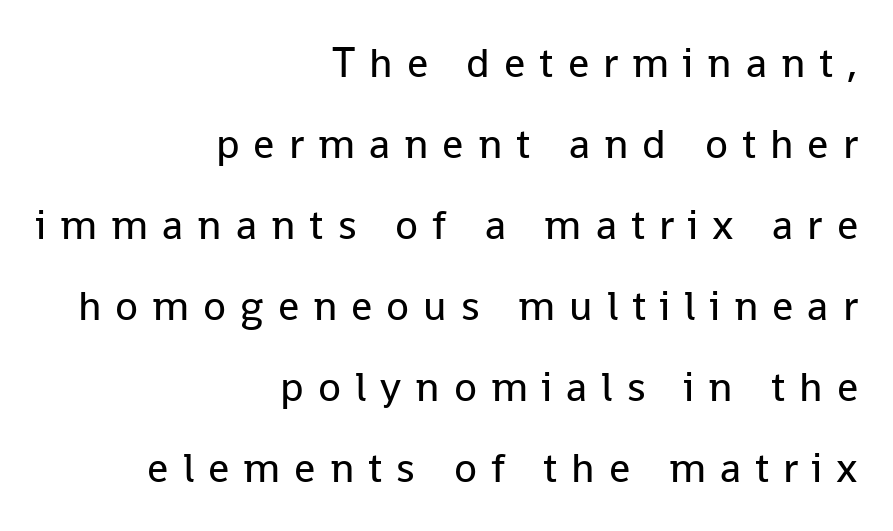
The image shows 42 px regular-weight sans-serif type, upright; set right-aligned, loose line spacing (1.93x), unusually wide letter spacing (+0.33 em), not underlined; low stroke contrast and a medium x-height.
